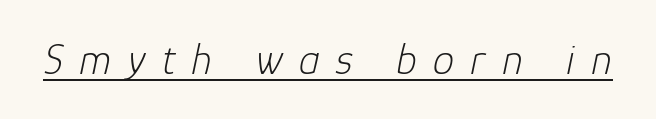
{"italic": "yes", "lean": "right", "slant_degrees": 12, "bold": "no", "weight": "light", "width": "normal", "stroke_contrast": "low", "x_height": "medium", "monospaced": "no", "underline": "yes", "letter_spacing": "wide", "letter_spacing_em": 0.38, "glyph_px": 43}
